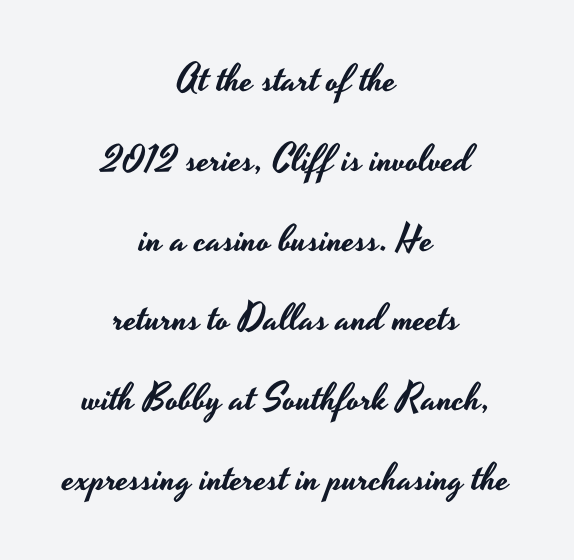
The passage shown has conventional tracking throughout. The rendering uses natural spacing where letterforms have individual widths. Descenders are the only things crossing below the line. Compared with typical paragraphs, the rows here are farther apart.
